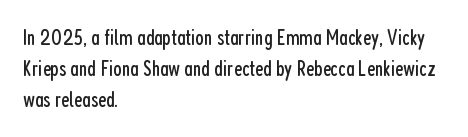
{"italic": "no", "bold": "no", "underline": "no", "align": "left", "line_spacing": "normal", "line_spacing_ratio": 1.41, "letter_spacing": "normal", "letter_spacing_em": 0.0, "glyph_px": 22}
